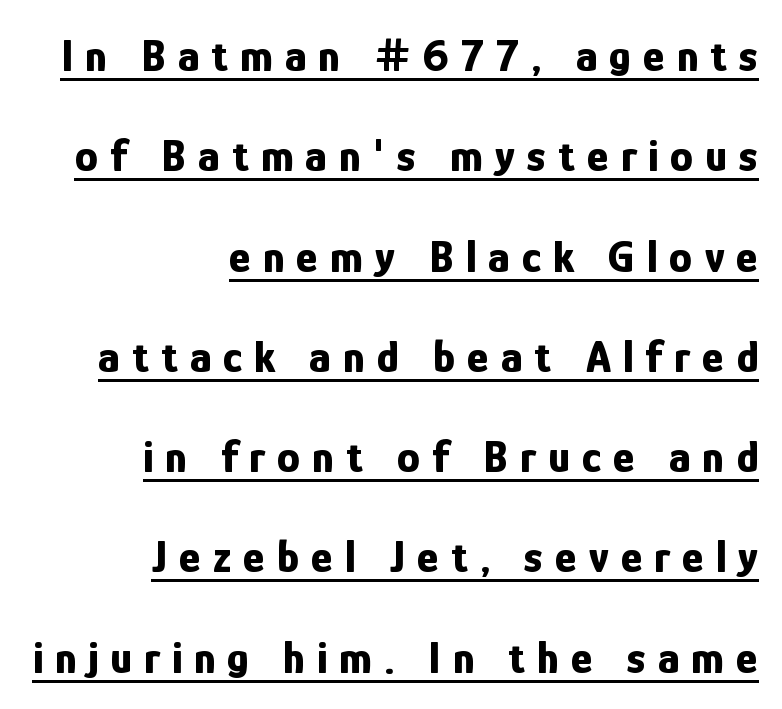
The image shows 46 px bold, condensed sans-serif type, upright; set right-aligned, loose line spacing (2.18x), unusually wide letter spacing (+0.26 em), underlined; low stroke contrast and a medium x-height.
